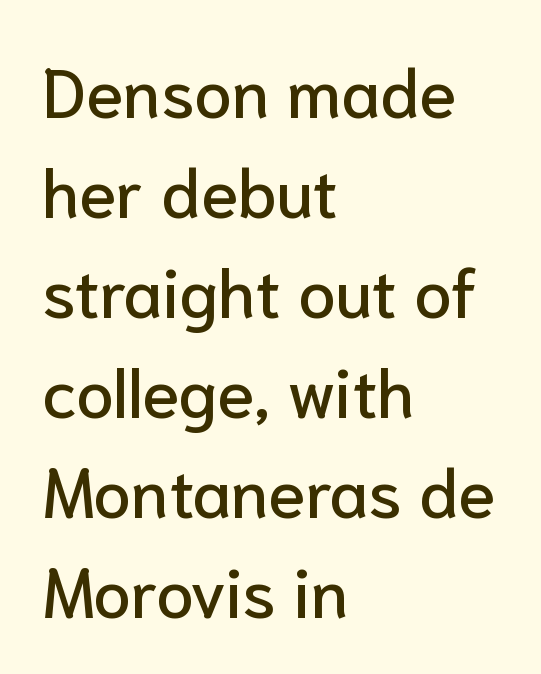
Q: Is the text italic (slanted)? A: No, it is upright.
Q: Is the typeface a serif or a sans-serif typeface? A: Sans-serif.
Q: Is the text underlined? A: No.
Q: How is the paragraph aligned? A: Left-aligned.
Q: Is the spacing between letters normal or unusually wide? A: Normal.
Q: Is the spacing between lines tight, normal or loose? A: Normal.
Q: Width (condensed, normal, or wide)? A: Normal.
Q: Stroke contrast? A: Low.
Q: x-height? A: Medium.
Q: Monospaced? A: No.
